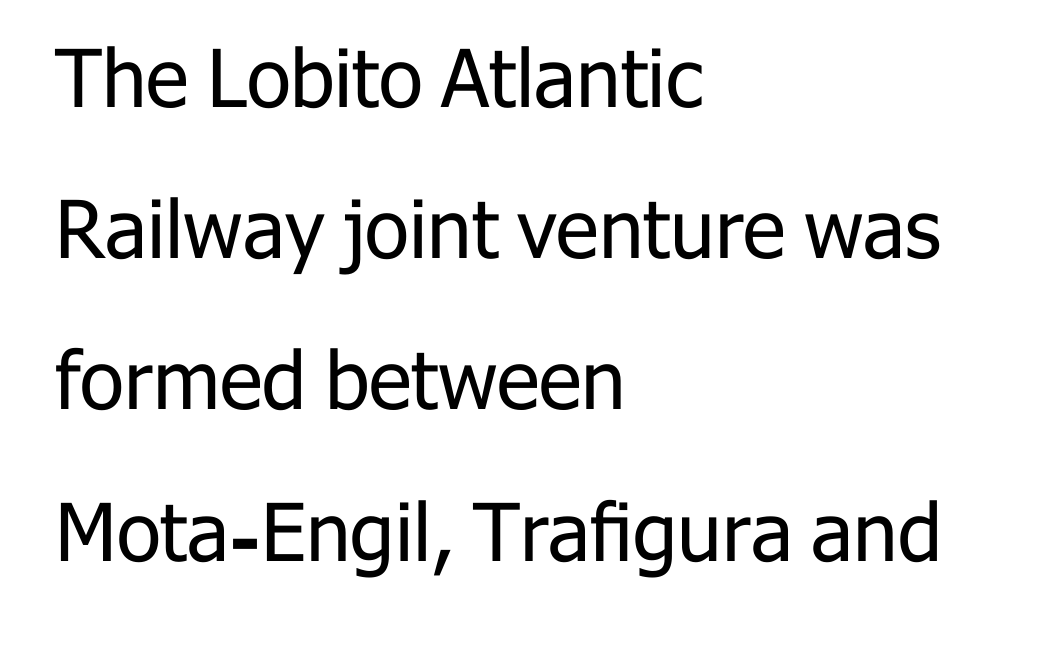
Q: Is the text bold? A: No.
Q: Is the text italic (slanted)? A: No, it is upright.
Q: Is the typeface a serif or a sans-serif typeface? A: Sans-serif.
Q: Is the text underlined? A: No.
Q: How is the paragraph aligned? A: Left-aligned.
Q: Is the spacing between letters normal or unusually wide? A: Normal.
Q: Width (condensed, normal, or wide)? A: Normal.
Q: Stroke contrast? A: Low.
Q: x-height? A: Medium.
Q: Monospaced? A: No.
